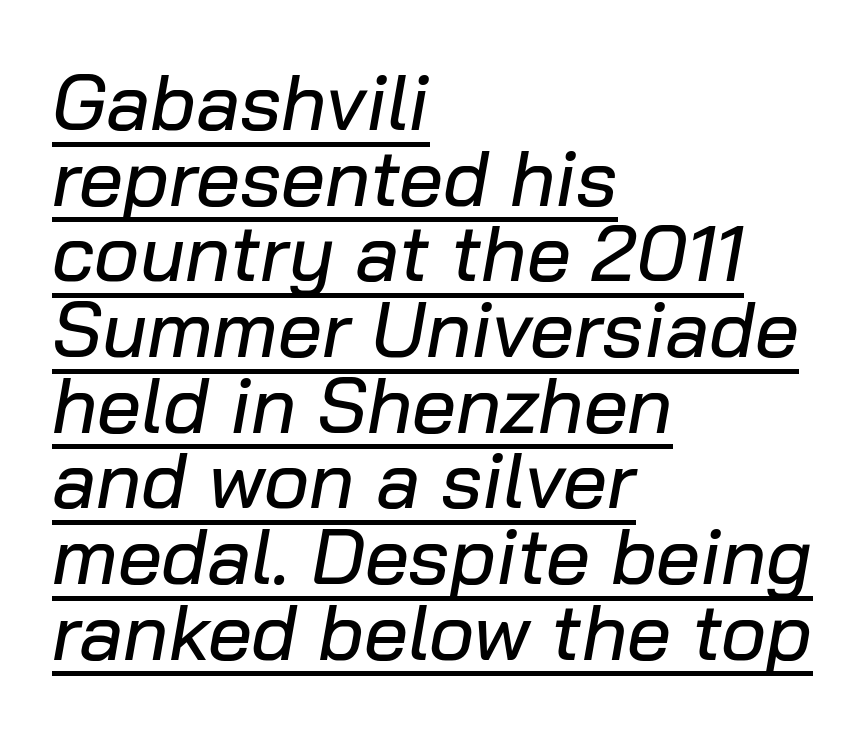
The image shows 78 px text type, italic (leaning right); set left-aligned, tight line spacing (0.97x), normal letter spacing, underlined; low stroke contrast and a medium x-height.
